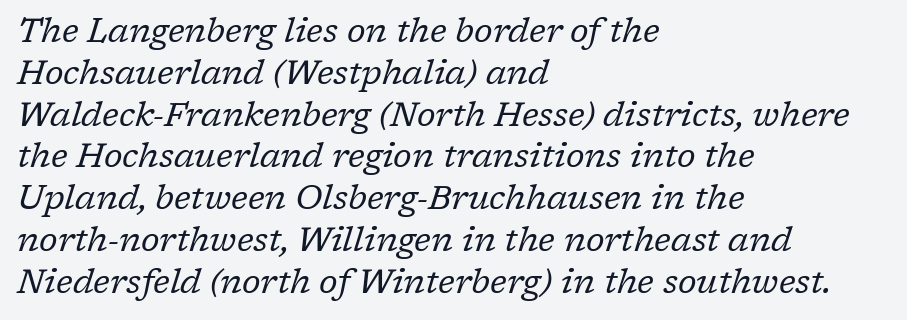
{"serif": "yes", "italic": "yes", "lean": "right", "slant_degrees": 17, "bold": "no", "weight": "regular", "width": "normal", "stroke_contrast": "low", "x_height": "medium", "monospaced": "no", "underline": "no", "align": "left", "line_spacing_ratio": 1.23, "letter_spacing": "normal", "letter_spacing_em": 0.0, "glyph_px": 34}
